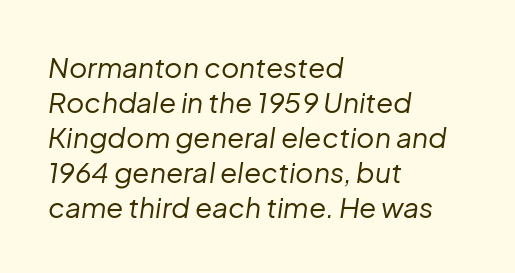
The strokes carry an ordinary text weight at most. A typesetter would call this proportional, since set widths differ per character. The words here are not underlined. If you measured baseline to baseline, you'd find a middling distance. The face used here has a pronounced slope to its letters. The rag falls on the right side of this text block.
